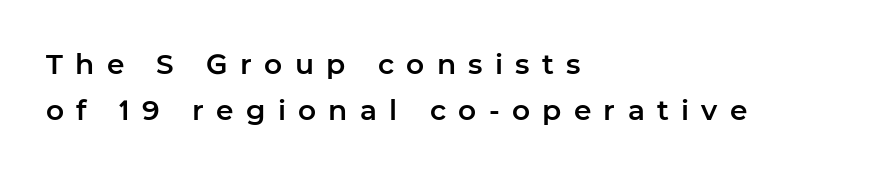
The image shows 28 px sans-serif type, upright; set left-aligned, normal line spacing (1.65x), unusually wide letter spacing (+0.44 em), not underlined; low stroke contrast and a medium x-height.
